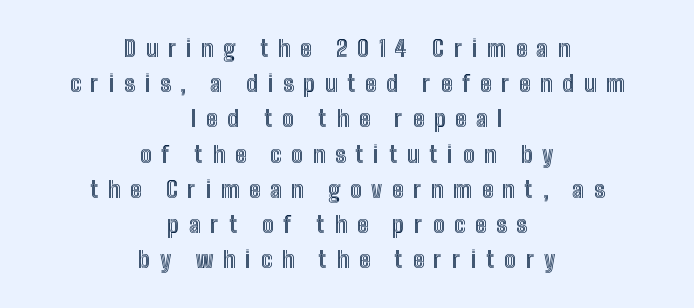
The image shows 23 px text type, upright; set centered, normal line spacing (1.53x), unusually wide letter spacing (+0.42 em), not underlined.
